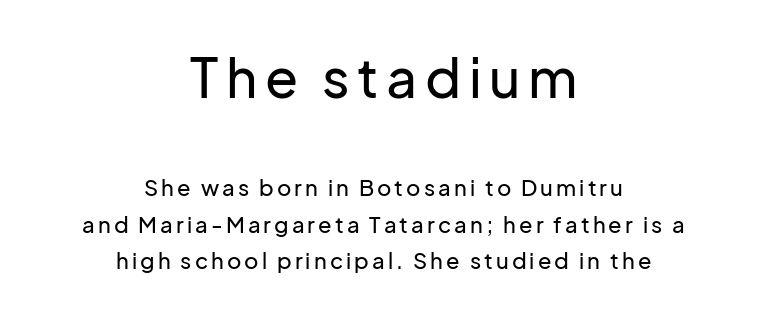
Q: Is the text italic (slanted)? A: No, it is upright.
Q: Is the typeface a serif or a sans-serif typeface? A: Sans-serif.
Q: Is the text underlined? A: No.
Q: How is the paragraph aligned? A: Centered.
Q: Is the spacing between lines tight, normal or loose? A: Normal.
Q: Which block of text is set in a larger size, the first (top) or the second (bottom)? A: The first (top) one.
Q: Width (condensed, normal, or wide)? A: Normal.
Q: Stroke contrast? A: Low.
Q: x-height? A: Medium.
Q: Monospaced? A: No.
